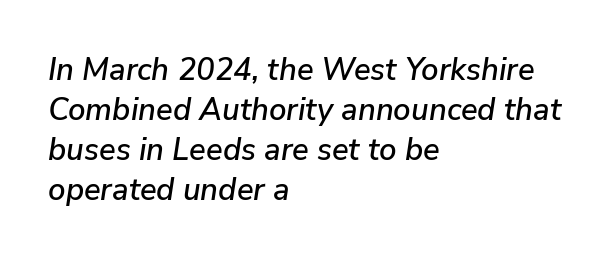
Rows of type keep a routine distance in the vertical direction. The space directly below the letters is spotless. You can tell it's italic because the verticals aren't actually vertical. Leftover space on each line is placed entirely after the last word.
